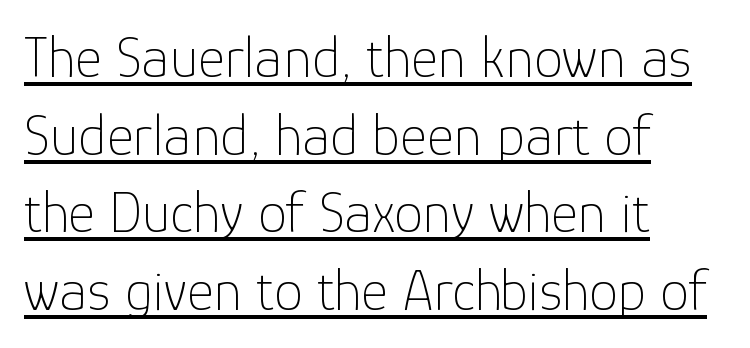
Do the characters align in a grid? No, the font is proportional. What's the leading like? Ordinary, nothing unusual. The characters display no serif detailing; their extremities are plain. This rendering uses left alignment, leaving the right contour irregular. The line texture is even and compact thanks to regular tracking. Caption: face not bold, strokes unweighted.
